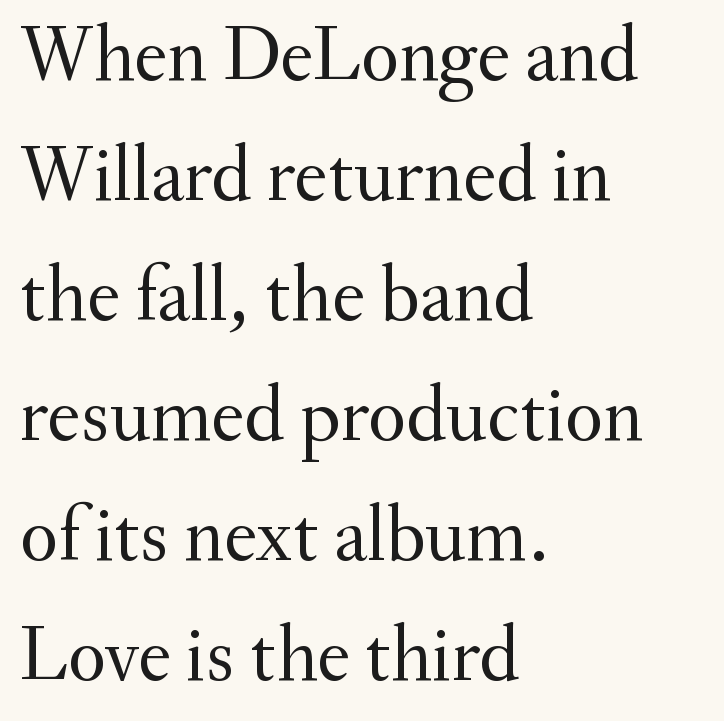
{"serif": "yes", "italic": "no", "bold": "no", "weight": "regular", "width": "normal", "stroke_contrast": "medium", "x_height": "small", "monospaced": "no", "underline": "no", "align": "left", "line_spacing": "normal", "line_spacing_ratio": 1.52, "letter_spacing": "normal", "letter_spacing_em": 0.0, "glyph_px": 79}
